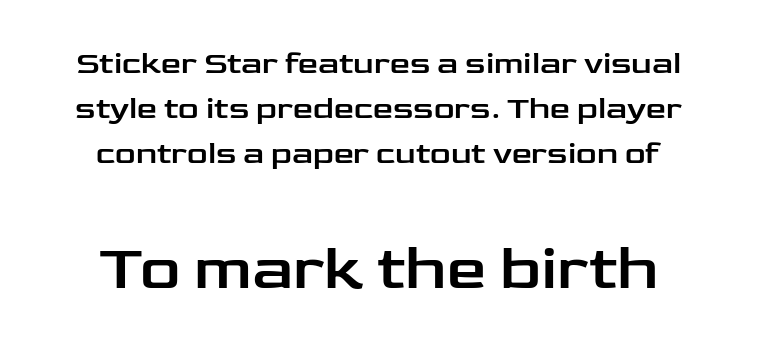
Q: Is the text italic (slanted)? A: No, it is upright.
Q: Is the typeface a serif or a sans-serif typeface? A: Sans-serif.
Q: Is the text underlined? A: No.
Q: How is the paragraph aligned? A: Centered.
Q: Is the spacing between letters normal or unusually wide? A: Normal.
Q: Is the spacing between lines tight, normal or loose? A: Normal.
Q: Which block of text is set in a larger size, the first (top) or the second (bottom)? A: The second (bottom) one.
Q: Width (condensed, normal, or wide)? A: Wide.
Q: Stroke contrast? A: Low.
Q: x-height? A: Medium.
Q: Monospaced? A: No.
